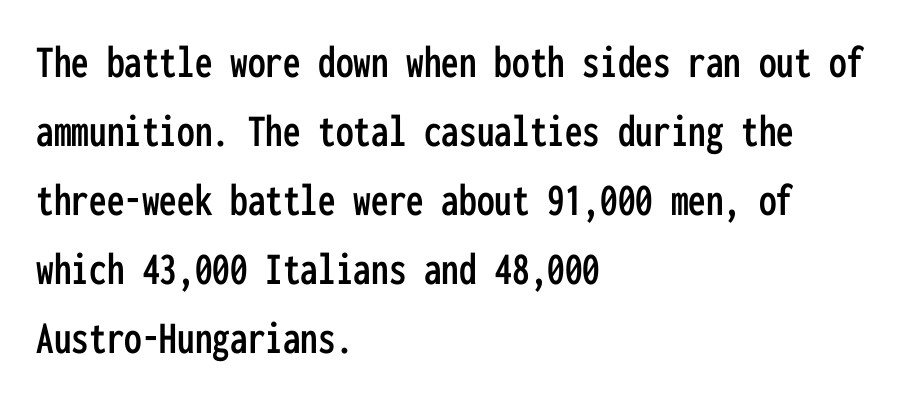
{"serif": "no", "italic": "no", "width": "condensed", "stroke_contrast": "low", "x_height": "medium", "monospaced": "yes", "underline": "no", "align": "left", "line_spacing": "normal", "line_spacing_ratio": 1.47, "letter_spacing": "normal", "letter_spacing_em": 0.0, "glyph_px": 47}
